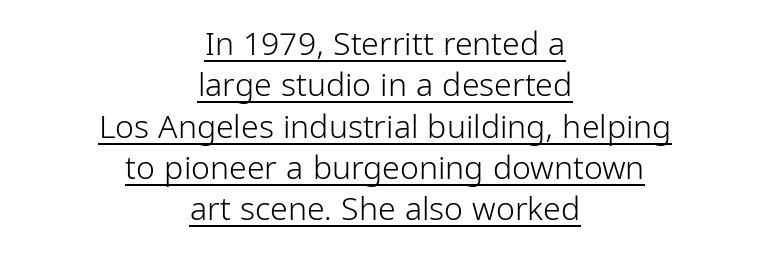
Each line of the rendering has a horizontal stroke beneath the glyphs. Summary of vertical rhythm: regular, with standard interline spacing. Caption: standard tracking, unaltered. No extra ink here — the face is not bold. Every stem runs plumb, perpendicular to the baseline. Check where the strokes stop: nothing finishes them off — pure sans.
